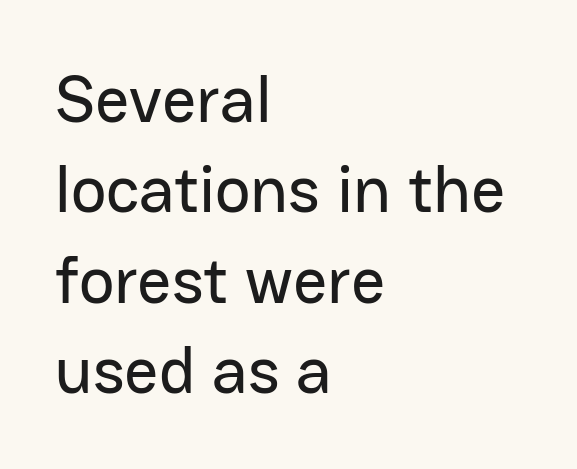
Q: Is the text italic (slanted)? A: No, it is upright.
Q: Is the typeface a serif or a sans-serif typeface? A: Sans-serif.
Q: Is the text underlined? A: No.
Q: How is the paragraph aligned? A: Left-aligned.
Q: Is the spacing between letters normal or unusually wide? A: Normal.
Q: Is the spacing between lines tight, normal or loose? A: Normal.
Q: Width (condensed, normal, or wide)? A: Normal.
Q: Stroke contrast? A: Low.
Q: x-height? A: Medium.
Q: Monospaced? A: No.
